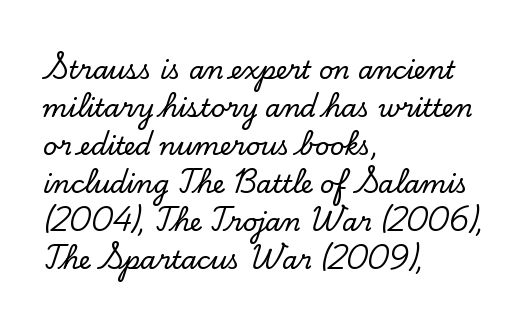
Q: Is the text italic (slanted)? A: Yes.
Q: Is the text underlined? A: No.
Q: How is the paragraph aligned? A: Left-aligned.
Q: Is the spacing between letters normal or unusually wide? A: Normal.
Q: Is the spacing between lines tight, normal or loose? A: Normal.
